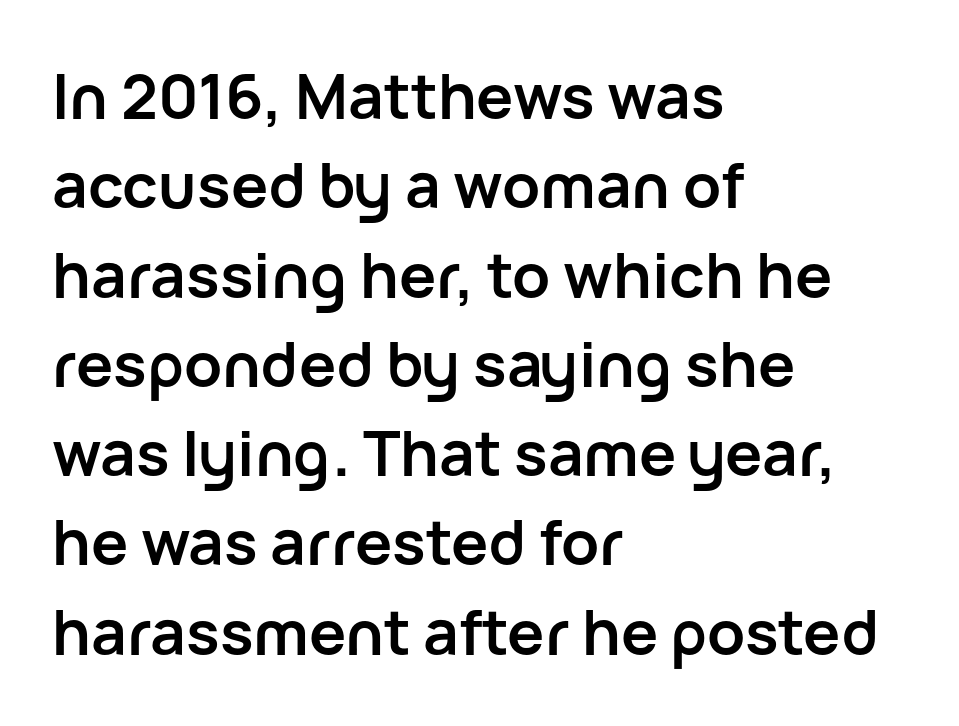
{"serif": "no", "italic": "no", "bold": "yes", "weight": "semibold", "width": "normal", "stroke_contrast": "low", "x_height": "medium", "monospaced": "no", "underline": "no", "align": "left", "line_spacing": "normal", "line_spacing_ratio": 1.44, "letter_spacing": "normal", "letter_spacing_em": 0.0, "glyph_px": 62}
